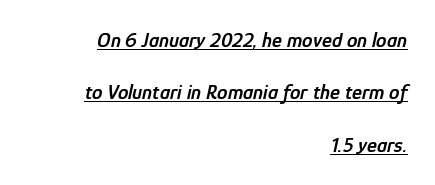
Q: Is the text bold? A: Semi-bold.
Q: Is the text italic (slanted)? A: Yes, it leans right by about 12 degrees.
Q: Is the text underlined? A: Yes.
Q: How is the paragraph aligned? A: Right-aligned.
Q: Is the spacing between letters normal or unusually wide? A: Normal.
Q: Is the spacing between lines tight, normal or loose? A: Loose.
